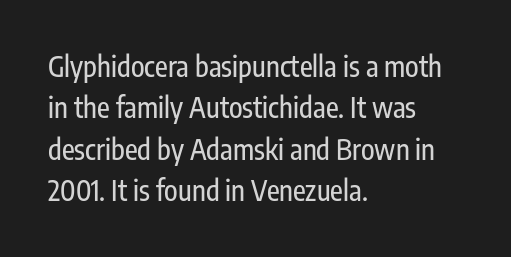
Q: Is the text italic (slanted)? A: No, it is upright.
Q: Is the typeface a serif or a sans-serif typeface? A: Sans-serif.
Q: Is the text underlined? A: No.
Q: How is the paragraph aligned? A: Left-aligned.
Q: Is the spacing between letters normal or unusually wide? A: Normal.
Q: Is the spacing between lines tight, normal or loose? A: Normal.
Q: Width (condensed, normal, or wide)? A: Condensed.
Q: Stroke contrast? A: Low.
Q: x-height? A: Medium.
Q: Monospaced? A: No.
